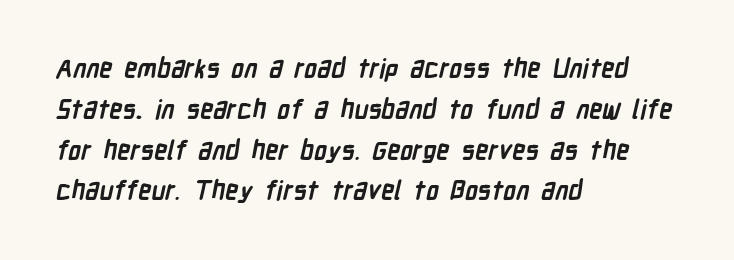
Q: Is the text bold? A: Yes.
Q: Is the text underlined? A: No.
Q: How is the paragraph aligned? A: Left-aligned.
Q: Is the spacing between letters normal or unusually wide? A: Normal.
Q: Is the spacing between lines tight, normal or loose? A: Normal.
